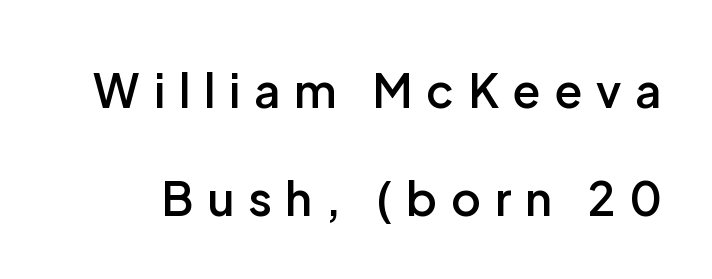
Q: Is the text bold? A: Semi-bold.
Q: Is the text italic (slanted)? A: No, it is upright.
Q: Is the typeface a serif or a sans-serif typeface? A: Sans-serif.
Q: Is the text underlined? A: No.
Q: Is the spacing between letters normal or unusually wide? A: Unusually wide.
Q: Is the spacing between lines tight, normal or loose? A: Loose.
Q: Width (condensed, normal, or wide)? A: Normal.
Q: Stroke contrast? A: Low.
Q: x-height? A: Medium.
Q: Monospaced? A: No.
